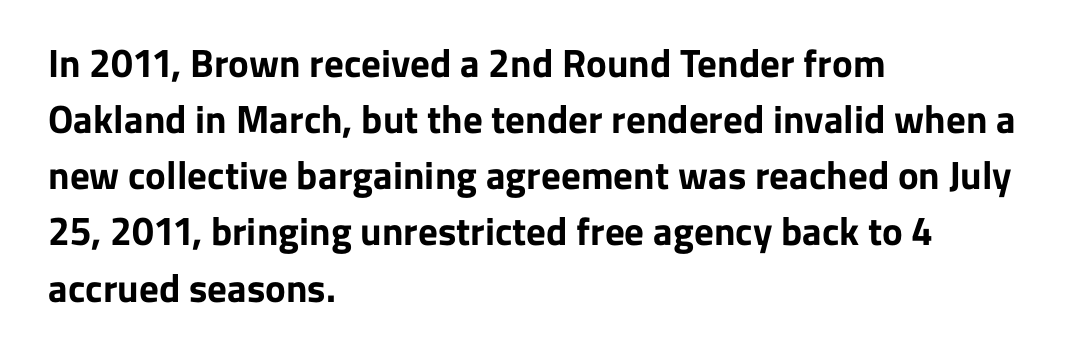
The image shows 39 px bold sans-serif type, upright; set left-aligned, normal line spacing (1.44x), normal letter spacing, not underlined; low stroke contrast and a medium x-height.
